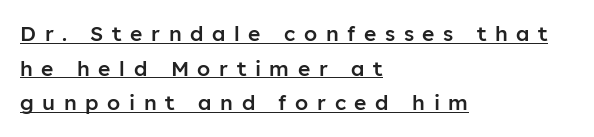
This is the regular roman posture of the typeface. Every word sits above its own underline. Notice the strokes are somewhat thickened but not fully heavy: this is a semibold. The rendering inserts visible extra space after every character. Typeset ragged right — the left edge is the straight one.
